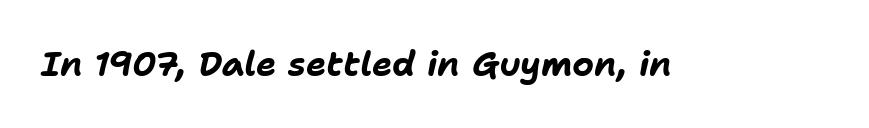
{"italic": "yes", "lean": "right", "slant_degrees": 11, "bold": "yes", "weight": "bold", "width": "normal", "stroke_contrast": "low", "x_height": "medium", "monospaced": "no", "underline": "no", "letter_spacing": "normal", "letter_spacing_em": 0.0, "glyph_px": 34}
